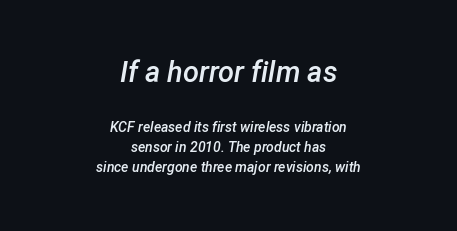
{"italic": "yes", "lean": "right", "slant_degrees": 12, "bold": "semi", "weight": "semibold", "width": "normal", "stroke_contrast": "low", "x_height": "medium", "monospaced": "no", "underline": "no", "align": "center", "line_spacing": "normal", "line_spacing_ratio": 1.41, "letter_spacing": "normal", "letter_spacing_em": 0.0, "larger_block": "first", "size_ratio": 2.07, "glyph_px": 29}
